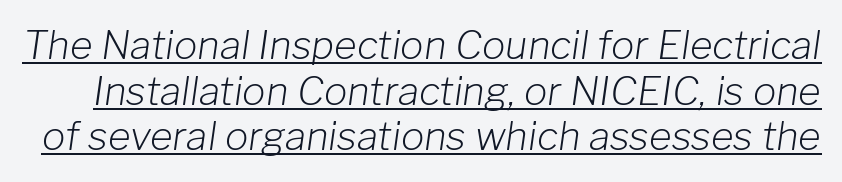
{"italic": "yes", "lean": "right", "slant_degrees": 8, "bold": "no", "weight": "light", "width": "normal", "stroke_contrast": "low", "x_height": "medium", "monospaced": "no", "underline": "yes", "line_spacing_ratio": 1.17, "letter_spacing": "normal", "letter_spacing_em": 0.0, "glyph_px": 39}
